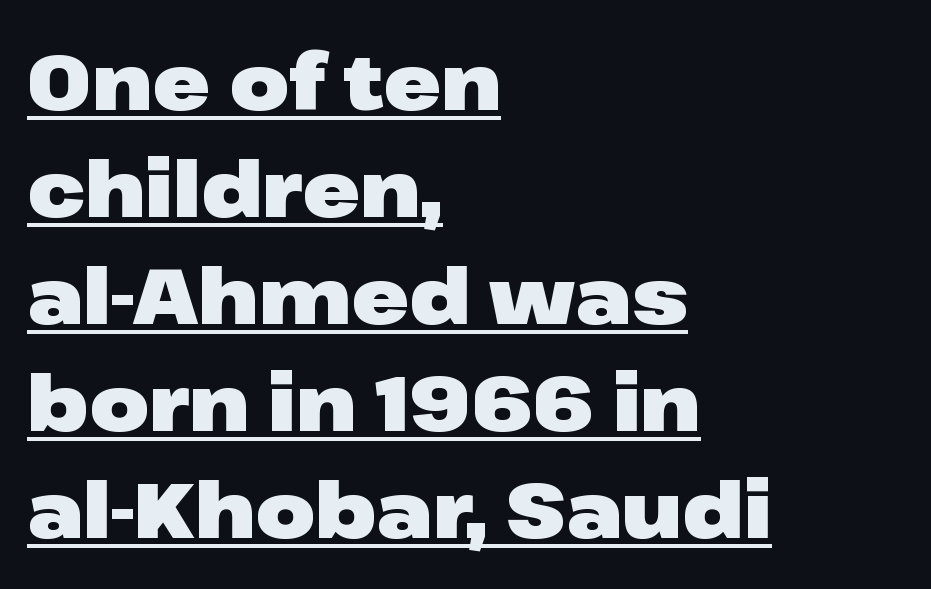
Q: Is the text bold? A: Yes.
Q: Is the text italic (slanted)? A: No, it is upright.
Q: Is the typeface a serif or a sans-serif typeface? A: Sans-serif.
Q: Is the text underlined? A: Yes.
Q: How is the paragraph aligned? A: Left-aligned.
Q: Is the spacing between letters normal or unusually wide? A: Normal.
Q: Is the spacing between lines tight, normal or loose? A: Normal.
Q: Width (condensed, normal, or wide)? A: Wide.
Q: Stroke contrast? A: Low.
Q: x-height? A: Medium.
Q: Monospaced? A: No.
